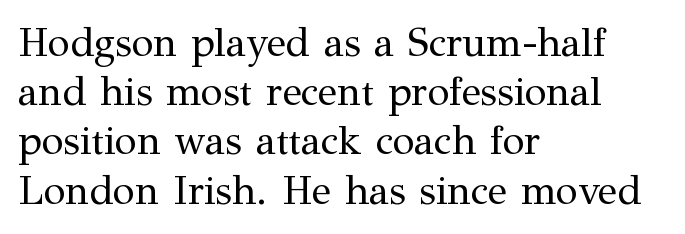
The image shows 40 px regular-weight serif type, upright; set left-aligned, line spacing 1.23x, normal letter spacing, not underlined; medium stroke contrast and a medium x-height.
